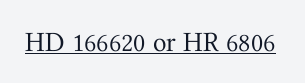
The image shows 28 px regular-weight serif type, upright; set normal letter spacing, underlined; medium stroke contrast and a medium x-height.
